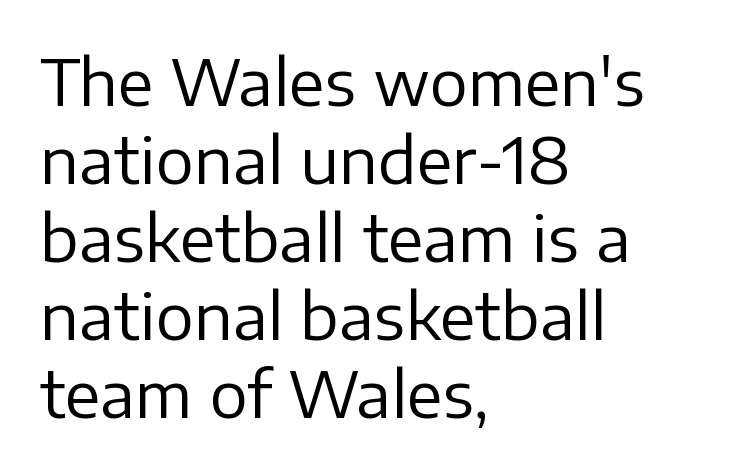
{"serif": "no", "italic": "no", "bold": "no", "weight": "regular", "width": "normal", "stroke_contrast": "low", "x_height": "medium", "monospaced": "no", "underline": "no", "align": "left", "line_spacing_ratio": 1.22, "letter_spacing": "normal", "letter_spacing_em": 0.0, "glyph_px": 64}
